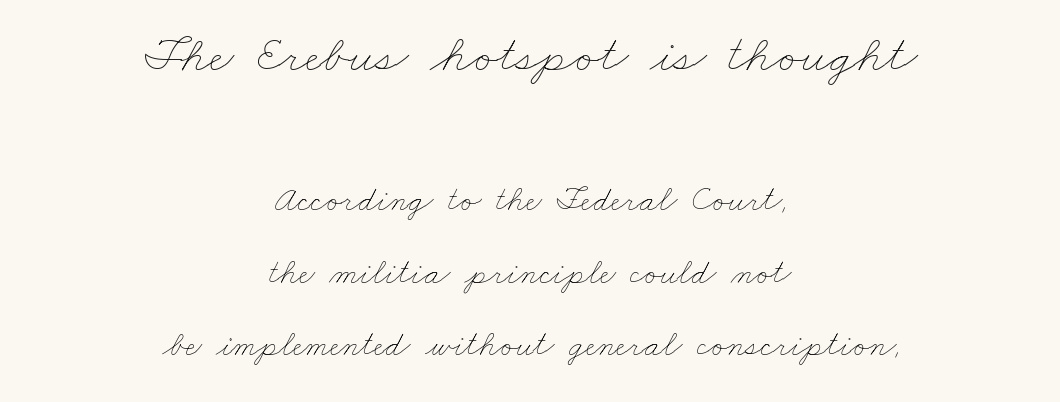
{"bold": "no", "weight": "thin", "width": "wide", "stroke_contrast": "low", "x_height": "small", "monospaced": "no", "underline": "no", "align": "center", "line_spacing": "loose", "line_spacing_ratio": 2.07, "letter_spacing": "normal", "letter_spacing_em": 0.0, "larger_block": "first", "size_ratio": 1.51, "glyph_px": 53}
